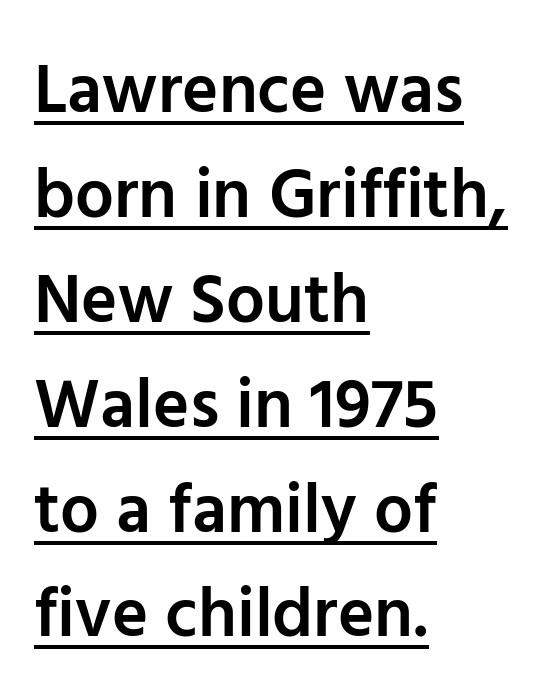
{"serif": "no", "italic": "no", "bold": "semi", "weight": "semibold", "width": "normal", "stroke_contrast": "low", "x_height": "medium", "monospaced": "no", "underline": "yes", "align": "left", "line_spacing": "normal", "line_spacing_ratio": 1.52, "letter_spacing": "normal", "letter_spacing_em": 0.0, "glyph_px": 69}
